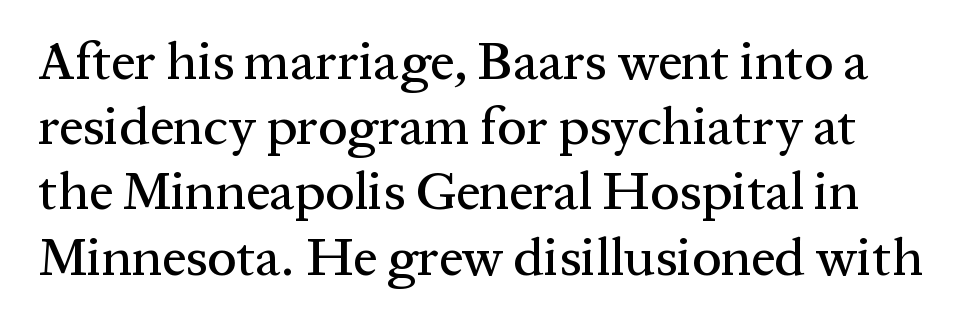
The image shows 53 px serif type, upright; set line spacing 1.23x, normal letter spacing, not underlined; medium stroke contrast and a medium x-height.
